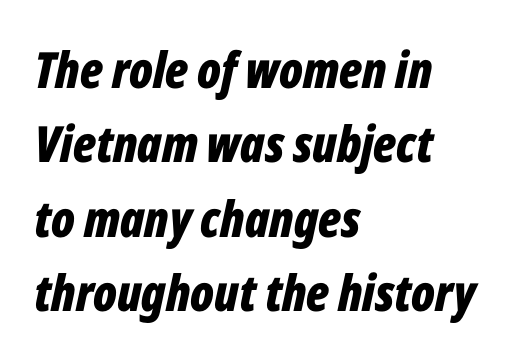
{"italic": "yes", "lean": "right", "slant_degrees": 12, "bold": "yes", "weight": "bold", "width": "condensed", "stroke_contrast": "low", "x_height": "medium", "monospaced": "no", "underline": "no", "align": "left", "line_spacing": "normal", "line_spacing_ratio": 1.49, "letter_spacing": "normal", "letter_spacing_em": 0.0, "glyph_px": 50}
